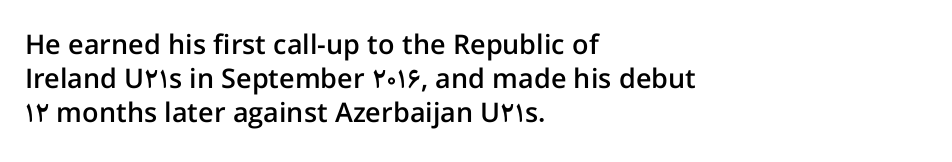
Q: Is the text bold? A: Semi-bold.
Q: Is the text italic (slanted)? A: No, it is upright.
Q: Is the text underlined? A: No.
Q: How is the paragraph aligned? A: Left-aligned.
Q: Is the spacing between letters normal or unusually wide? A: Normal.
Q: Is the spacing between lines tight, normal or loose? A: Normal.
